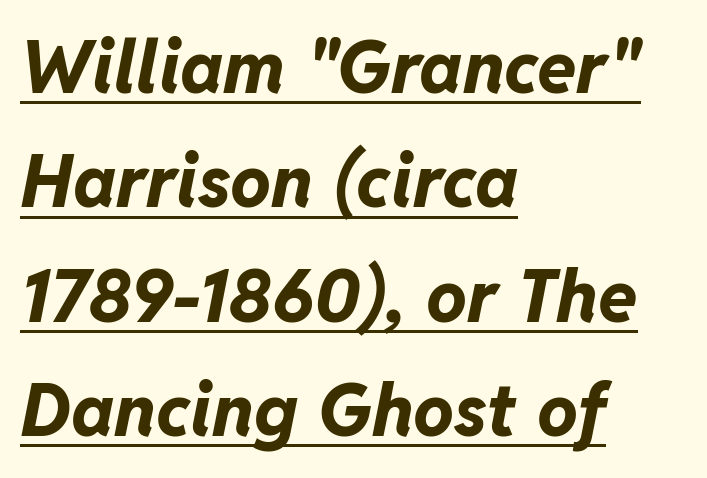
The image shows 72 px bold type, italic (leaning right); set left-aligned, normal line spacing (1.59x), normal letter spacing, underlined; low stroke contrast and a medium x-height.
